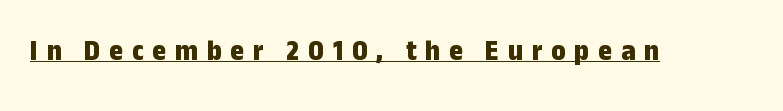
Q: Is the text bold? A: Yes.
Q: Is the text italic (slanted)? A: No, it is upright.
Q: Is the typeface a serif or a sans-serif typeface? A: Sans-serif.
Q: Is the text underlined? A: Yes.
Q: Is the spacing between letters normal or unusually wide? A: Unusually wide.
Q: Width (condensed, normal, or wide)? A: Condensed.
Q: Stroke contrast? A: Low.
Q: x-height? A: Medium.
Q: Monospaced? A: No.
